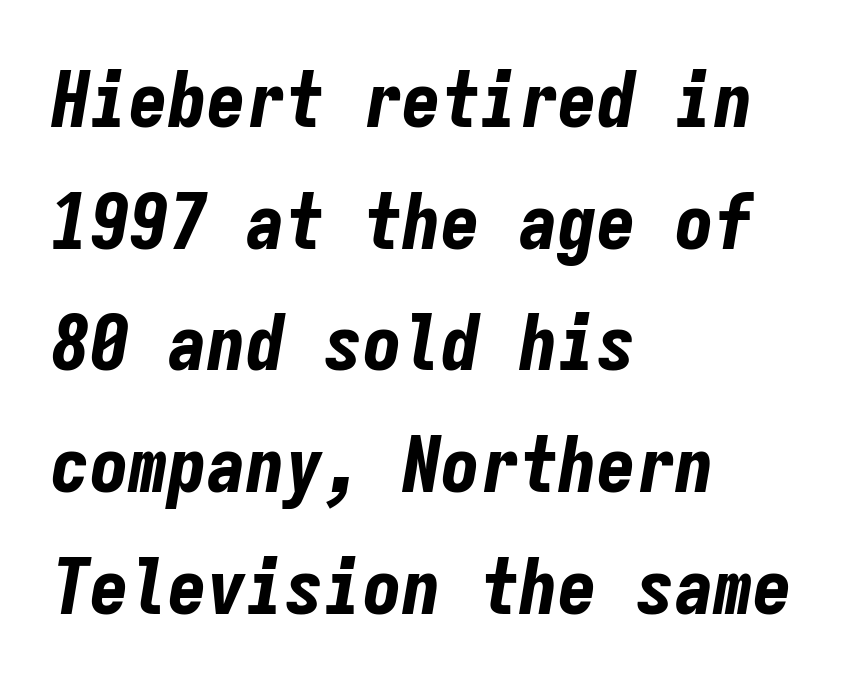
The image shows 78 px bold, condensed type, italic (leaning right), monospaced; set left-aligned, normal line spacing (1.56x), normal letter spacing, not underlined; low stroke contrast and a medium x-height.
